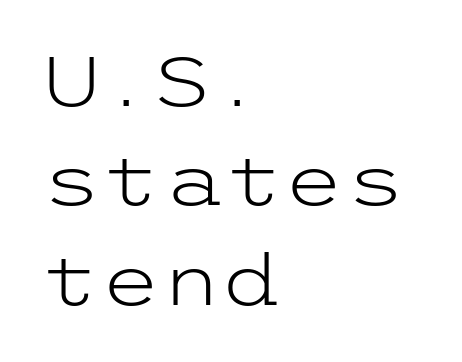
The image shows 70 px light, wide sans-serif type, upright; set left-aligned, normal line spacing (1.42x), normal letter spacing, not underlined; low stroke contrast and a medium x-height.
